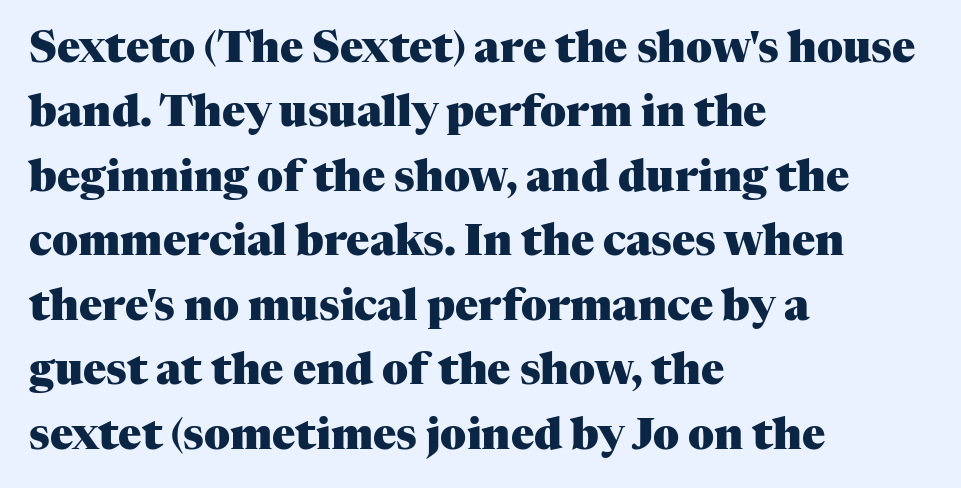
The image shows 43 px heavy serif type, upright; set left-aligned, normal line spacing (1.5x), normal letter spacing, not underlined; medium stroke contrast and a medium x-height.
